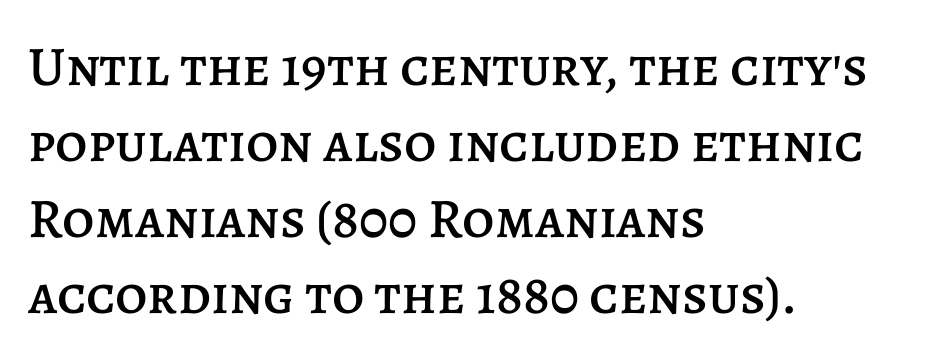
Q: Is the text italic (slanted)? A: No, it is upright.
Q: Is the text underlined? A: No.
Q: How is the paragraph aligned? A: Left-aligned.
Q: Is the spacing between letters normal or unusually wide? A: Normal.
Q: Is the spacing between lines tight, normal or loose? A: Normal.
Q: Width (condensed, normal, or wide)? A: Normal.
Q: Stroke contrast? A: Low.
Q: x-height? A: Large.
Q: Monospaced? A: No.
